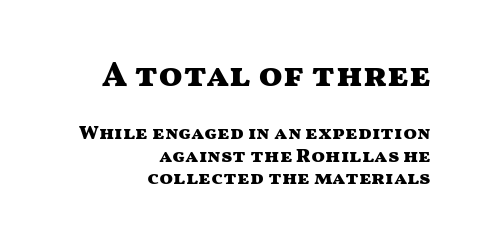
{"serif": "no", "italic": "no", "bold": "yes", "weight": "heavy", "width": "wide", "stroke_contrast": "medium", "x_height": "medium", "monospaced": "no", "underline": "no", "align": "right", "line_spacing": "tight", "line_spacing_ratio": 1.12, "letter_spacing": "normal", "letter_spacing_em": 0.0, "larger_block": "first", "size_ratio": 1.75, "glyph_px": 35}
